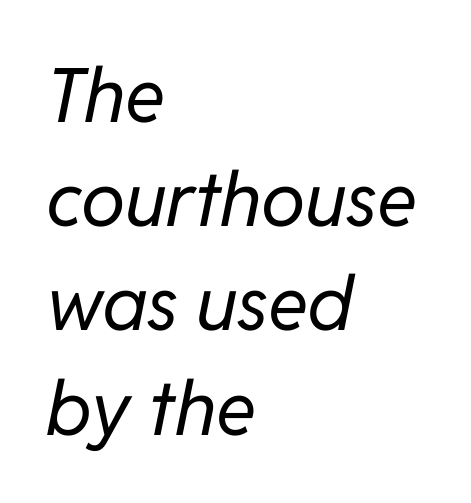
The rag falls on the right side of this text block. The horizontal fit of the characters is conventional and even. It's the slanting kind of type. The strokes are not fattened; the text isn't bold. The passage shown stacks its lines at a standard gap.
